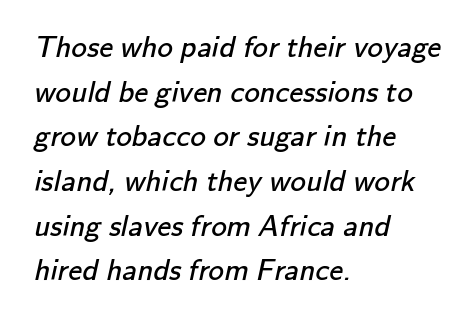
Q: Is the text bold? A: No.
Q: Is the typeface a serif or a sans-serif typeface? A: Sans-serif.
Q: Is the text underlined? A: No.
Q: How is the paragraph aligned? A: Left-aligned.
Q: Is the spacing between letters normal or unusually wide? A: Normal.
Q: Is the spacing between lines tight, normal or loose? A: Normal.
Q: Width (condensed, normal, or wide)? A: Normal.
Q: Stroke contrast? A: Low.
Q: x-height? A: Small.
Q: Monospaced? A: No.
